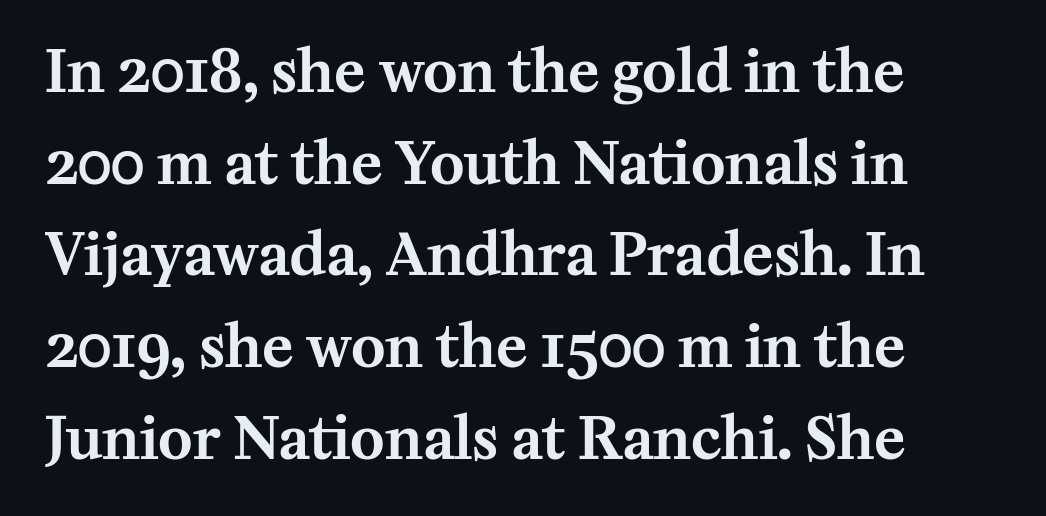
The image shows 58 px serif type, upright; set left-aligned, normal line spacing (1.58x), normal letter spacing, not underlined; medium stroke contrast and a medium x-height.
